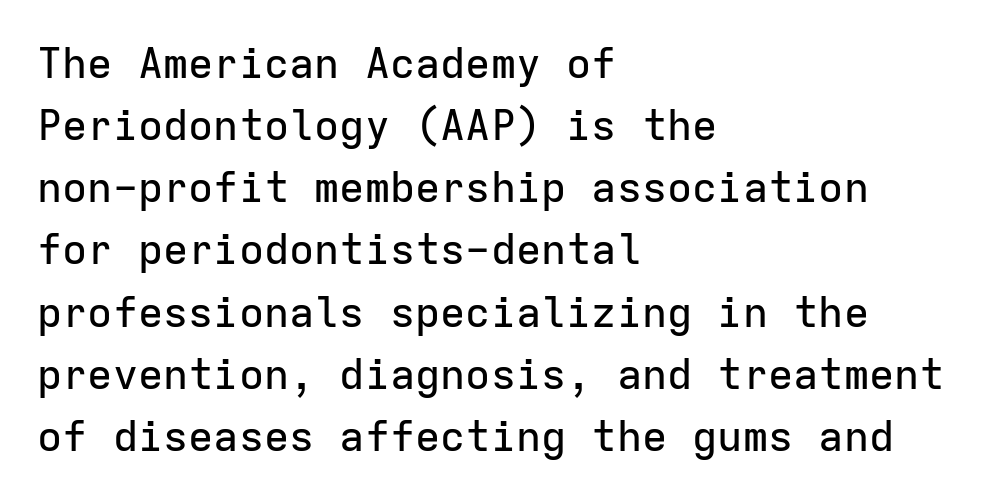
The compositor pushed each line to the left boundary. A typesetter would call this monospace, since all characters share one set width. Quick note: underline off. Every character sits straight up, as roman type does.
